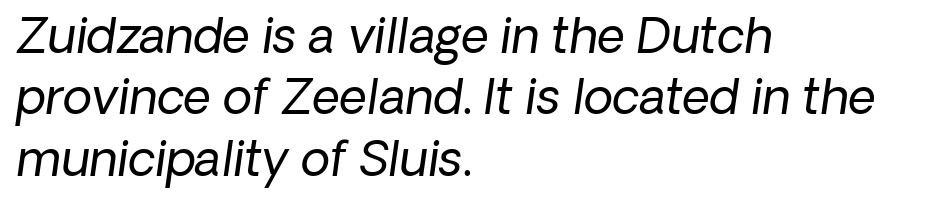
Q: Is the text bold? A: No.
Q: Is the typeface a serif or a sans-serif typeface? A: Sans-serif.
Q: Is the text underlined? A: No.
Q: How is the paragraph aligned? A: Left-aligned.
Q: Is the spacing between letters normal or unusually wide? A: Normal.
Q: Is the spacing between lines tight, normal or loose? A: Normal.
Q: Width (condensed, normal, or wide)? A: Normal.
Q: Stroke contrast? A: Low.
Q: x-height? A: Medium.
Q: Monospaced? A: No.
